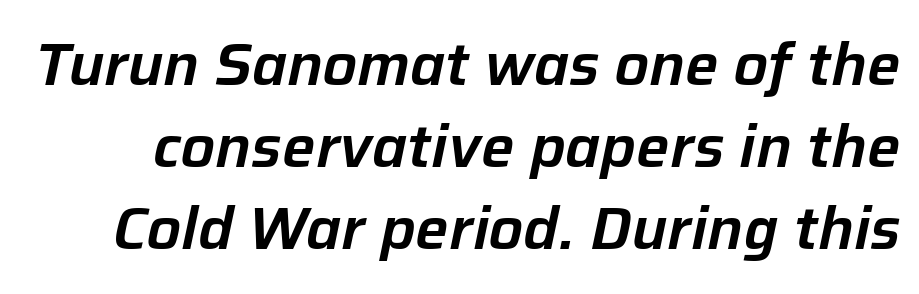
{"italic": "yes", "lean": "right", "slant_degrees": 12, "width": "normal", "stroke_contrast": "low", "x_height": "medium", "monospaced": "no", "underline": "no", "line_spacing": "normal", "line_spacing_ratio": 1.39, "letter_spacing": "normal", "letter_spacing_em": 0.0, "glyph_px": 59}
